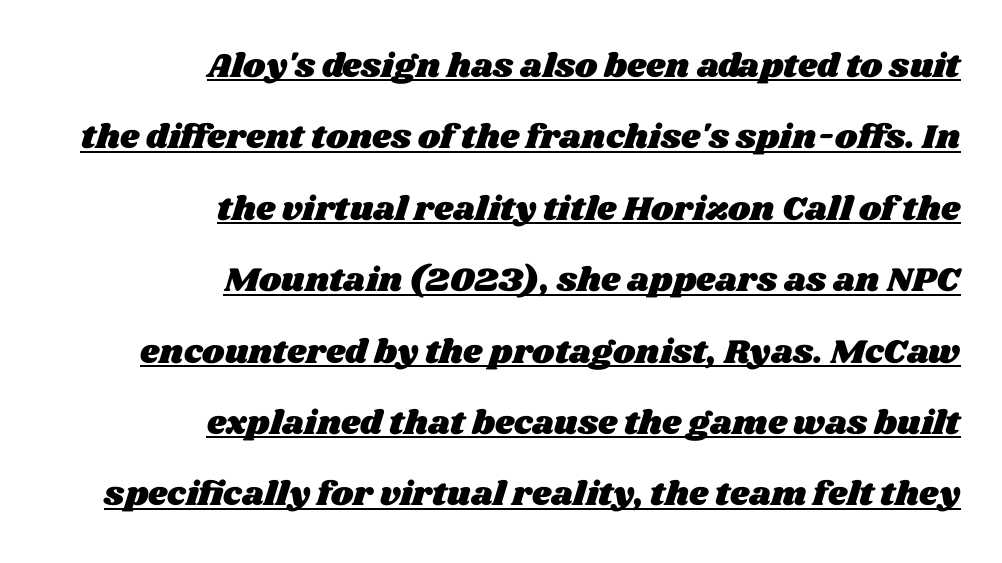
Q: Is the text underlined? A: Yes.
Q: How is the paragraph aligned? A: Right-aligned.
Q: Is the spacing between letters normal or unusually wide? A: Normal.
Q: Is the spacing between lines tight, normal or loose? A: Loose.
Q: Width (condensed, normal, or wide)? A: Wide.
Q: Stroke contrast? A: Medium.
Q: x-height? A: Large.
Q: Monospaced? A: No.
